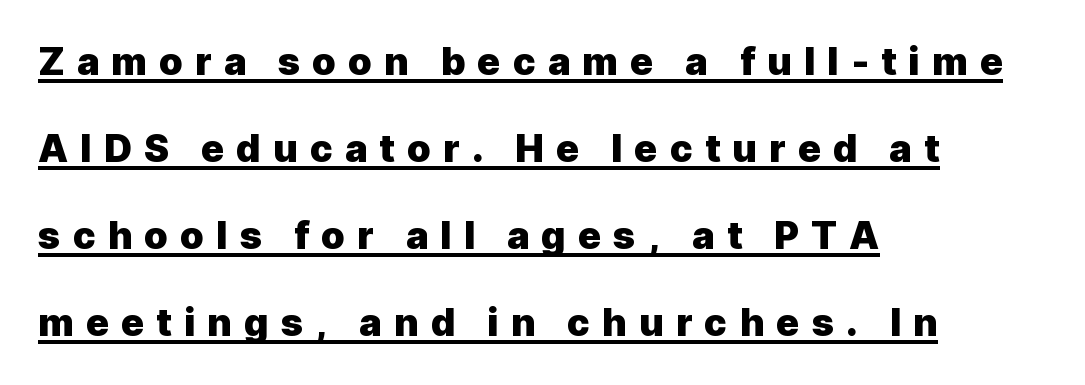
Q: Is the text bold? A: Yes.
Q: Is the text italic (slanted)? A: No, it is upright.
Q: Is the typeface a serif or a sans-serif typeface? A: Sans-serif.
Q: Is the text underlined? A: Yes.
Q: How is the paragraph aligned? A: Left-aligned.
Q: Is the spacing between letters normal or unusually wide? A: Unusually wide.
Q: Is the spacing between lines tight, normal or loose? A: Loose.
Q: Width (condensed, normal, or wide)? A: Normal.
Q: x-height? A: Medium.
Q: Monospaced? A: No.
